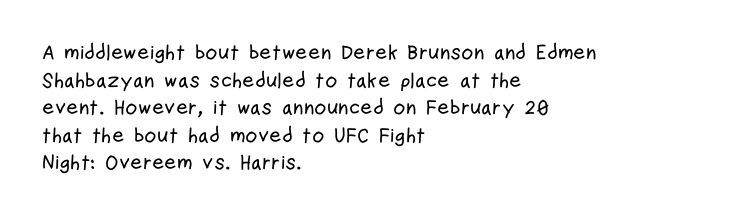
Line starts are locked; line ends wander. Leading matches the norm, producing a regular column. Characters remain perfectly vertical along every line. The area under the type is left untouched. Caption: standard tracking, unaltered.
